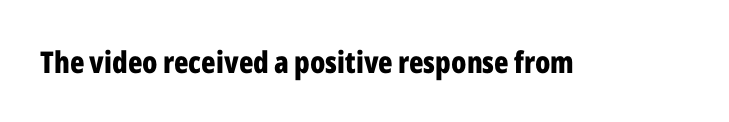
{"serif": "no", "italic": "no", "bold": "yes", "weight": "bold", "width": "condensed", "stroke_contrast": "low", "x_height": "medium", "monospaced": "no", "underline": "no", "letter_spacing": "normal", "letter_spacing_em": 0.0, "glyph_px": 30}
